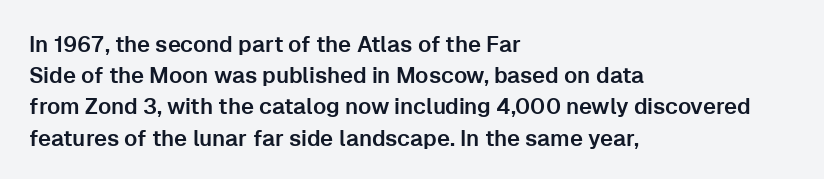
Nope, not italic — everything's standing straight. You could call the tracking neutral — neither tight nor loose. Descenders hang freely into open space. Vertical spacing — default. The compositor pushed each line to the left boundary.
